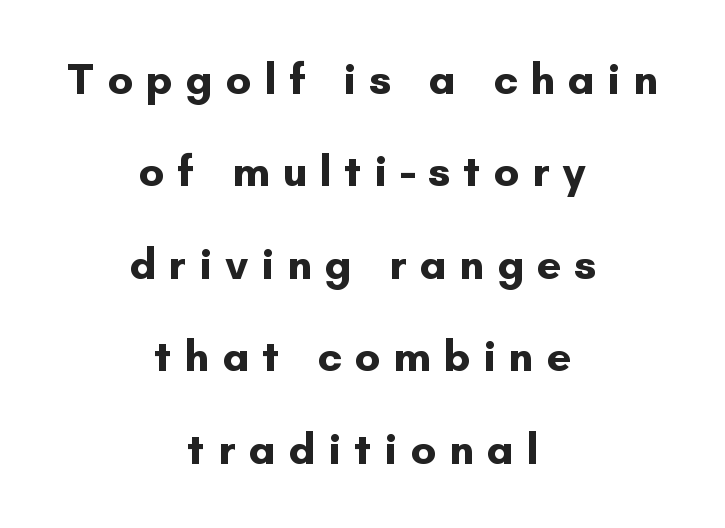
Type without underlining. Look at the tracking — it's clearly loosened, letters drifting apart. Proportional: the letters do not fall into vertical columns. These words are printed bold, with thick strokes throughout. Horizontal alignment here is central, giving a formal, balanced look.
